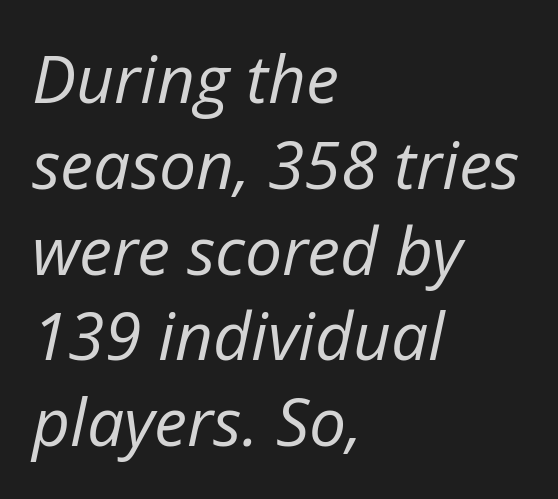
Compared with typical paragraphs, the rows here are spaced about the same. Nothing heavy about these letters — not bold at all. There is no visible air inserted between adjacent glyphs. Characters are canted at an angle relative to the baseline's perpendicular.
